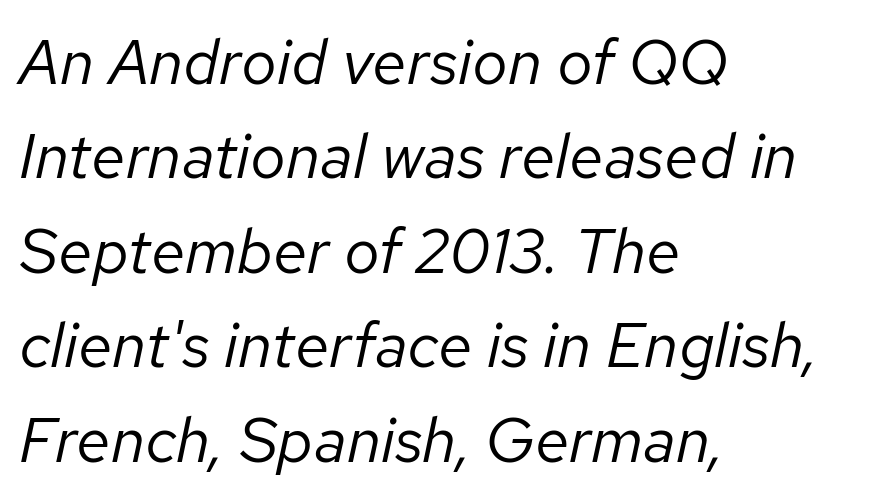
The image shows 63 px regular-weight type, italic (leaning right); set left-aligned, normal line spacing (1.5x), normal letter spacing, not underlined; low stroke contrast and a medium x-height.
